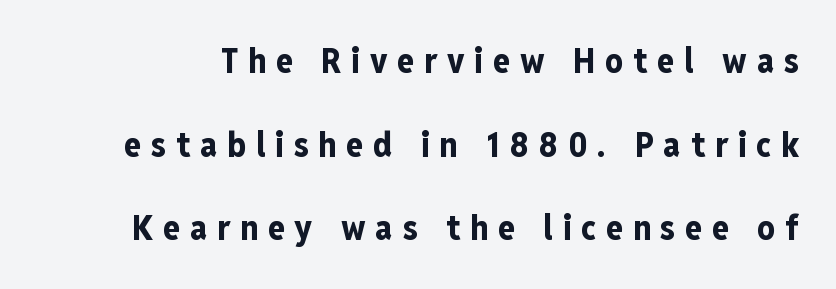
{"serif": "no", "italic": "no", "bold": "yes", "weight": "bold", "width": "condensed", "stroke_contrast": "low", "x_height": "medium", "monospaced": "no", "underline": "no", "line_spacing": "loose", "line_spacing_ratio": 2.39, "letter_spacing": "wide", "letter_spacing_em": 0.28, "glyph_px": 35}
